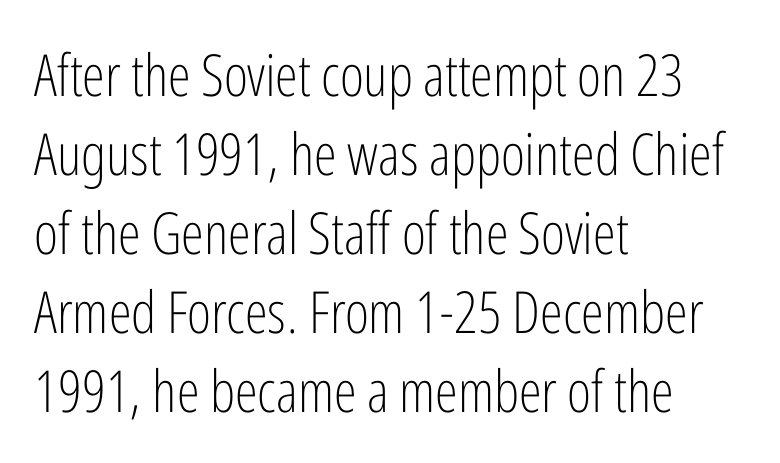
Q: Is the text bold? A: No.
Q: Is the text italic (slanted)? A: No, it is upright.
Q: Is the typeface a serif or a sans-serif typeface? A: Sans-serif.
Q: Is the text underlined? A: No.
Q: How is the paragraph aligned? A: Left-aligned.
Q: Is the spacing between letters normal or unusually wide? A: Normal.
Q: Is the spacing between lines tight, normal or loose? A: Normal.
Q: Width (condensed, normal, or wide)? A: Condensed.
Q: Stroke contrast? A: Low.
Q: x-height? A: Medium.
Q: Monospaced? A: No.
